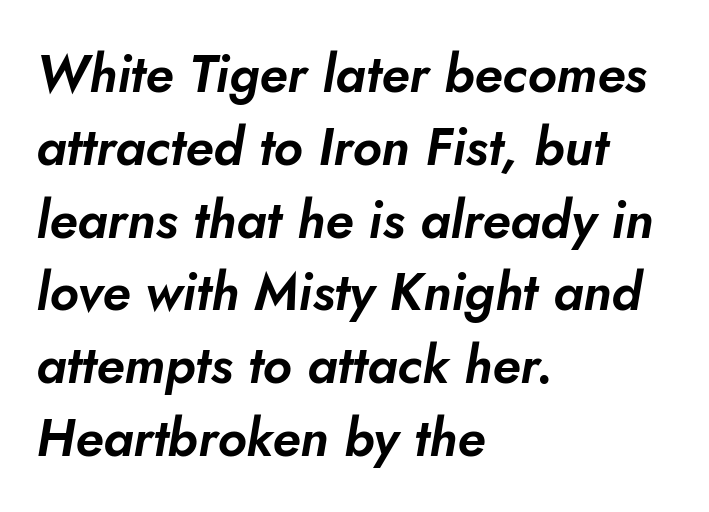
{"italic": "yes", "lean": "right", "slant_degrees": 10, "width": "normal", "stroke_contrast": "low", "x_height": "small", "monospaced": "no", "underline": "no", "align": "left", "line_spacing": "normal", "line_spacing_ratio": 1.4, "letter_spacing": "normal", "letter_spacing_em": 0.0, "glyph_px": 52}
